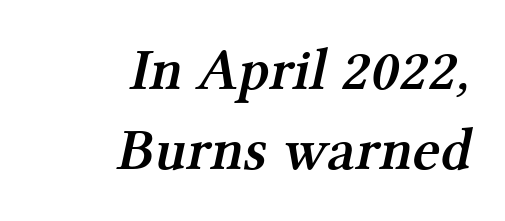
The letters carry serifs — small finishing strokes at the ends of their stems. Beneath every word, the page is bare. The passage shown is typed in a proportional face where columns would drift. This sample uses plain, unmodified letter spacing. Normally led — the rows are evenly, conventionally spaced.
